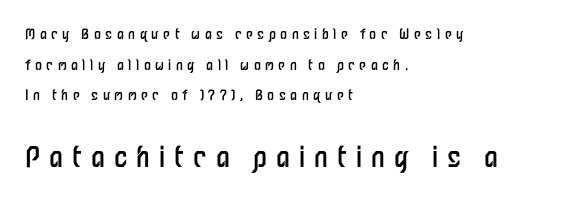
The image shows 28 px regular-weight, condensed sans-serif type, upright; set left-aligned, loose line spacing (2.18x), unusually wide letter spacing (+0.32 em), not underlined; the second (bottom) block is 2.0x larger; low stroke contrast and a medium x-height.
